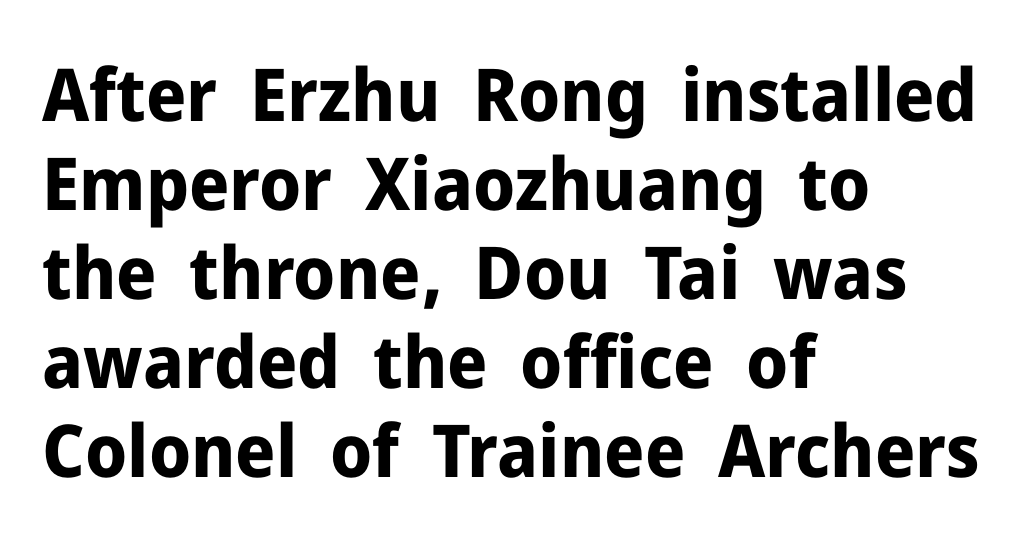
{"serif": "no", "italic": "no", "bold": "yes", "weight": "bold", "width": "normal", "stroke_contrast": "low", "x_height": "medium", "monospaced": "no", "underline": "no", "align": "left", "line_spacing_ratio": 1.22, "letter_spacing": "normal", "letter_spacing_em": 0.0, "glyph_px": 73}
